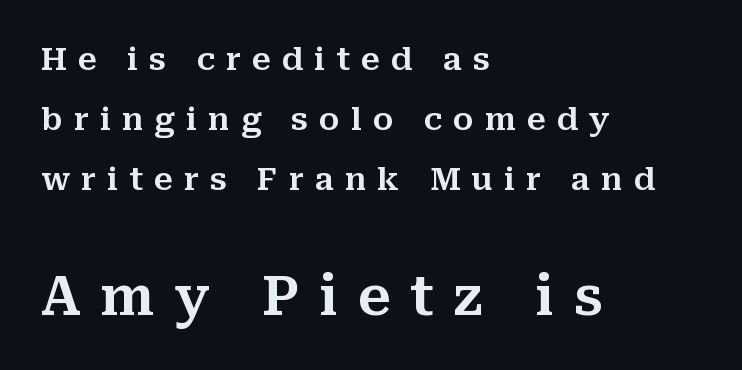
The image shows 54 px serif type, upright; set left-aligned, loose line spacing (1.93x), unusually wide letter spacing (+0.36 em), not underlined; the second (bottom) block is 1.74x larger; medium stroke contrast and a medium x-height.
